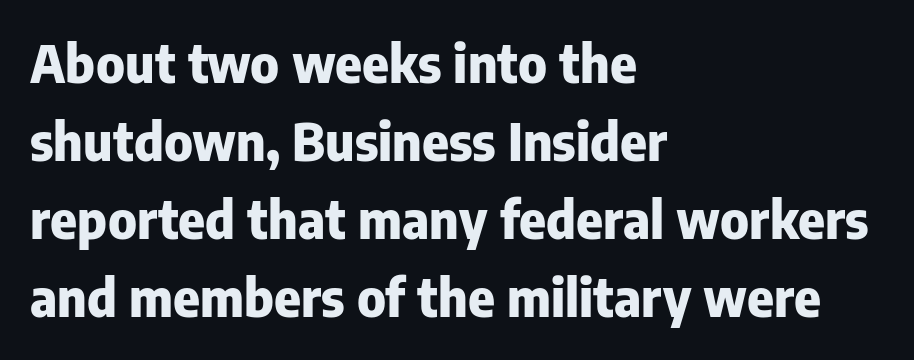
{"serif": "no", "italic": "no", "bold": "yes", "weight": "heavy", "width": "normal", "stroke_contrast": "low", "x_height": "medium", "monospaced": "no", "underline": "no", "align": "left", "line_spacing": "normal", "line_spacing_ratio": 1.53, "letter_spacing": "normal", "letter_spacing_em": 0.0, "glyph_px": 51}
